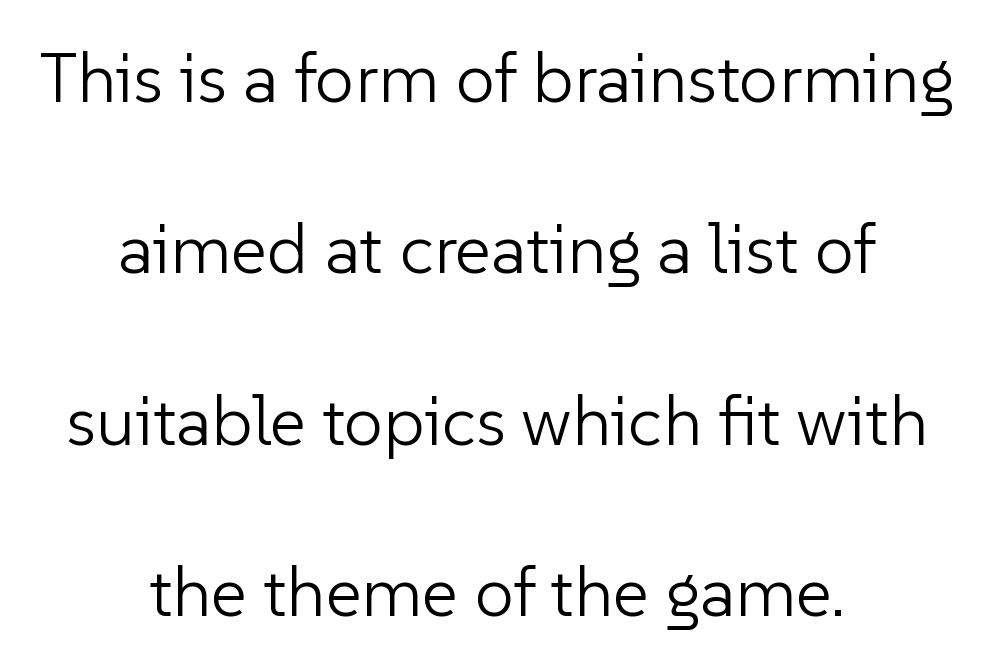
The image shows 70 px light sans-serif type, upright; set centered, loose line spacing (2.45x), normal letter spacing, not underlined; low stroke contrast and a medium x-height.
